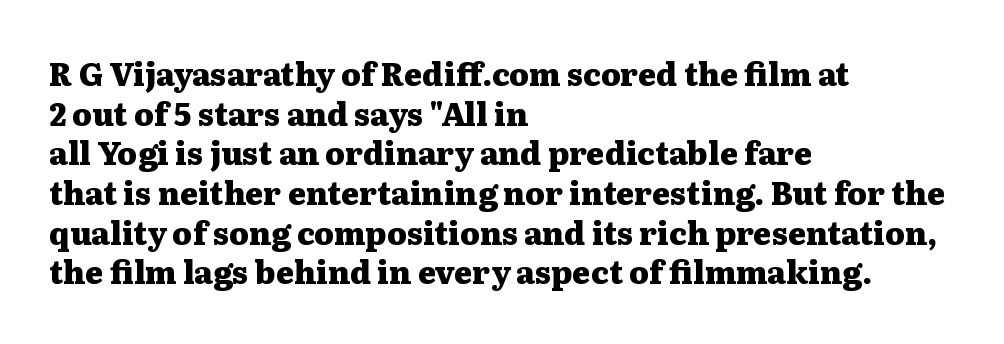
Q: Is the text bold? A: Yes.
Q: Is the text italic (slanted)? A: No, it is upright.
Q: Is the typeface a serif or a sans-serif typeface? A: Serif.
Q: Is the text underlined? A: No.
Q: How is the paragraph aligned? A: Left-aligned.
Q: Is the spacing between letters normal or unusually wide? A: Normal.
Q: Is the spacing between lines tight, normal or loose? A: Normal.
Q: Width (condensed, normal, or wide)? A: Wide.
Q: Stroke contrast? A: Medium.
Q: x-height? A: Medium.
Q: Monospaced? A: No.
